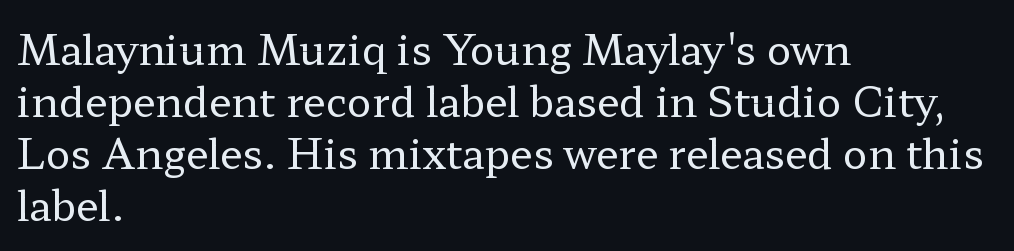
The image shows 41 px regular-weight, wide serif type, upright; set left-aligned, normal line spacing (1.27x), normal letter spacing, not underlined; low stroke contrast and a medium x-height.
